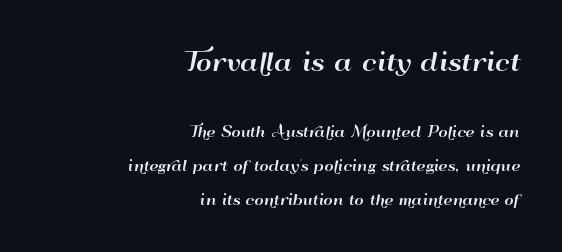
{"underline": "no", "align": "right", "line_spacing": "loose", "line_spacing_ratio": 2.43, "letter_spacing": "normal", "letter_spacing_em": 0.0, "larger_block": "first", "size_ratio": 1.71, "glyph_px": 24}
